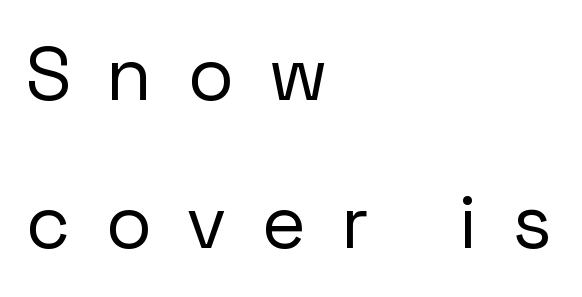
{"serif": "no", "italic": "no", "bold": "no", "weight": "regular", "width": "normal", "stroke_contrast": "low", "x_height": "medium", "monospaced": "no", "underline": "no", "align": "left", "line_spacing": "loose", "line_spacing_ratio": 1.98, "letter_spacing": "wide", "letter_spacing_em": 0.49, "glyph_px": 75}
